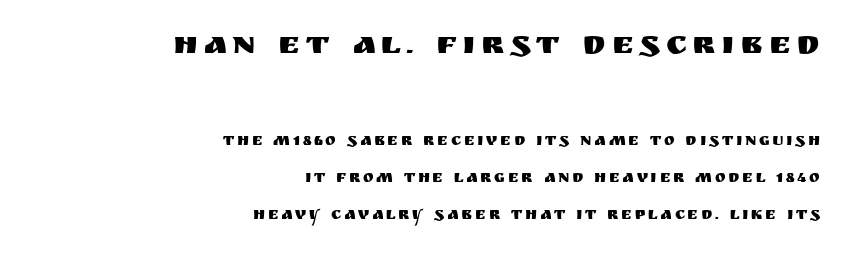
The image shows 33 px sans-serif type, upright; set right-aligned, loose line spacing (2.31x), not underlined; the first (top) block is 2.06x larger; medium stroke contrast and a large x-height.
